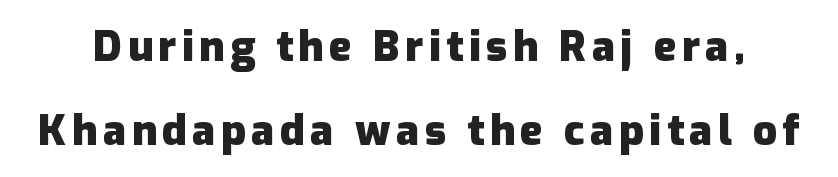
The characters display no serif detailing; their extremities are plain. Ascenders rise straight up at ninety degrees. Pretty heavy lettering here — definitely bold. Each row of text sits above clean, open space. Rows of type keep a wide berth in the vertical direction.
